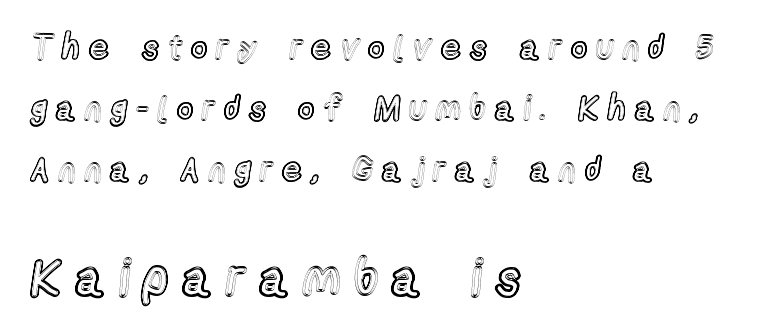
The image shows 51 px condensed type; set left-aligned, line spacing 1.79x, unusually wide letter spacing (+0.28 em), not underlined; the second (bottom) block is 1.5x larger; a medium x-height.
